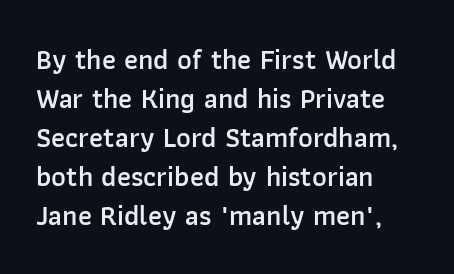
Does extra space separate the letters? No, they use regular spacing. Varying glyph widths throughout — classic text-font behaviour. The rendering anchors every line to the left-hand side. Heft: intermediate — a semibold. Glance below the letters and you will spot only blank space.
